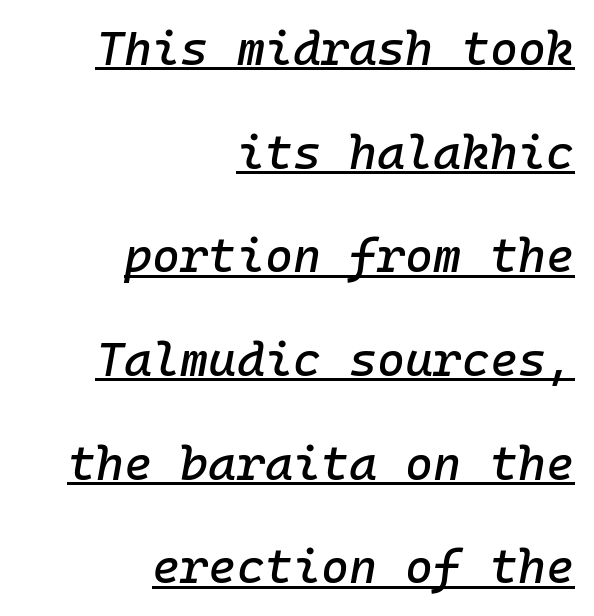
{"italic": "yes", "lean": "right", "slant_degrees": 10, "width": "normal", "stroke_contrast": "low", "x_height": "medium", "monospaced": "yes", "underline": "yes", "align": "right", "line_spacing": "loose", "line_spacing_ratio": 2.16, "letter_spacing": "normal", "letter_spacing_em": 0.0, "glyph_px": 48}
